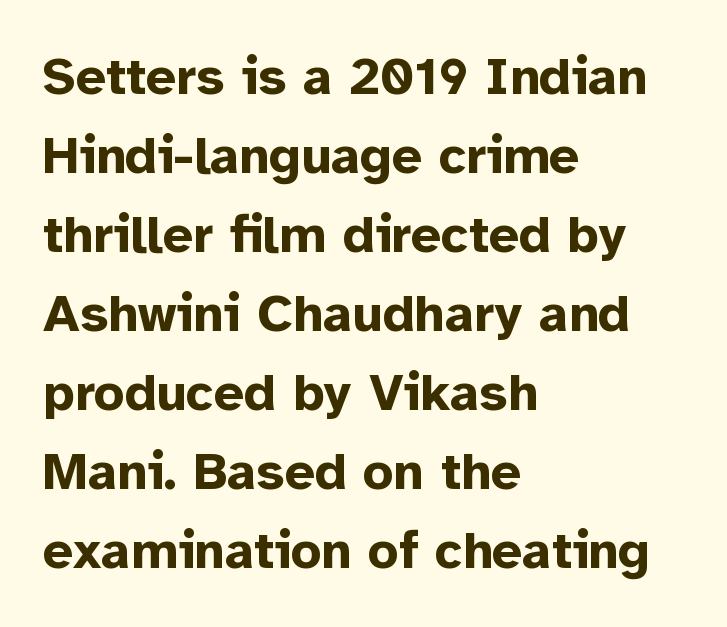
{"serif": "no", "italic": "no", "bold": "yes", "weight": "bold", "width": "normal", "stroke_contrast": "low", "x_height": "medium", "monospaced": "no", "underline": "no", "align": "left", "line_spacing": "normal", "line_spacing_ratio": 1.49, "letter_spacing": "normal", "letter_spacing_em": 0.0, "glyph_px": 53}
